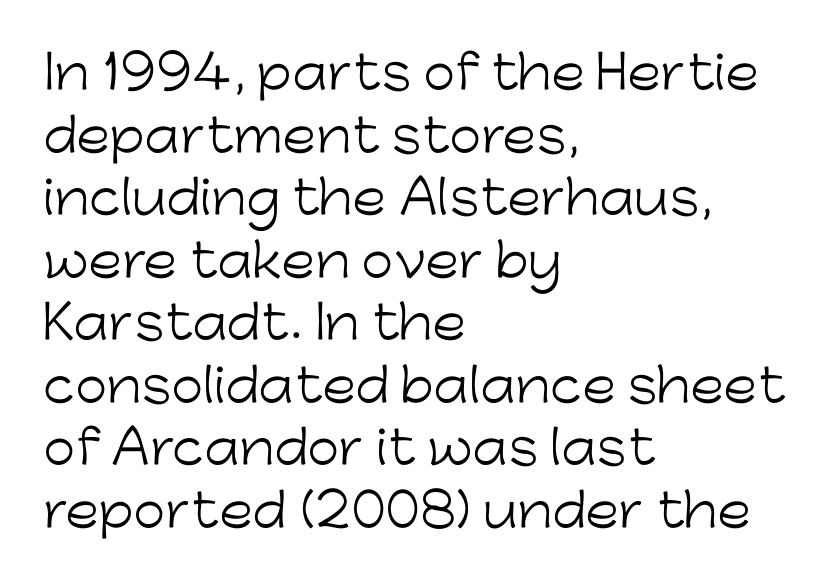
The glyphs in this specimen are sans serif. Posture: straight, roman, zero tilt. No chunkiness to these letters — they're not bold. The paragraph shown leans on its left margin.
